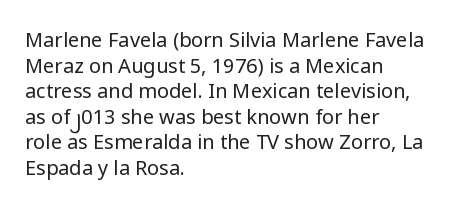
The image shows 20 px text type, upright; set left-aligned, normal line spacing (1.28x), normal letter spacing, not underlined.
